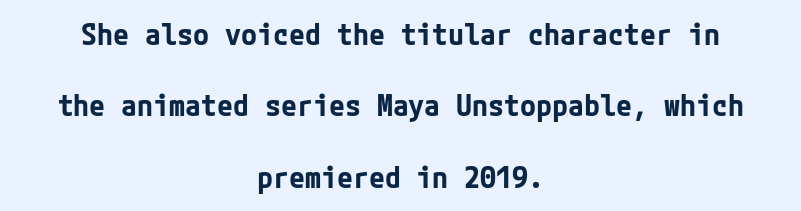
{"serif": "no", "italic": "no", "bold": "yes", "weight": "bold", "width": "normal", "stroke_contrast": "low", "x_height": "medium", "underline": "no", "align": "center", "line_spacing": "loose", "line_spacing_ratio": 2.46, "letter_spacing": "normal", "letter_spacing_em": 0.0, "glyph_px": 29}
